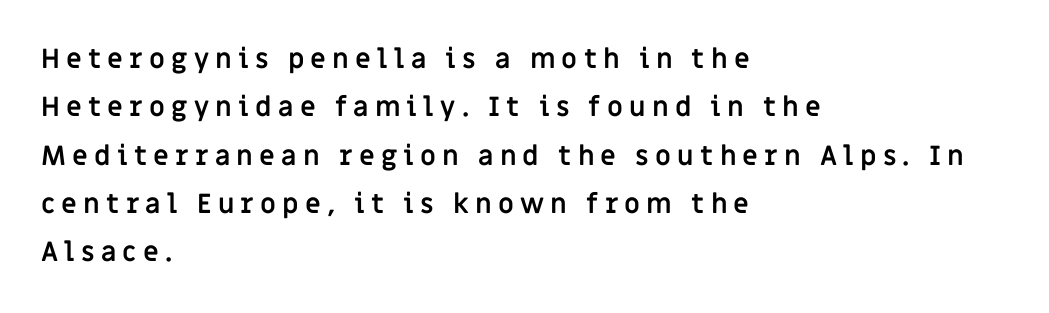
The image shows 27 px bold type, upright; set left-aligned, line spacing 1.79x, unusually wide letter spacing (+0.23 em), not underlined.
